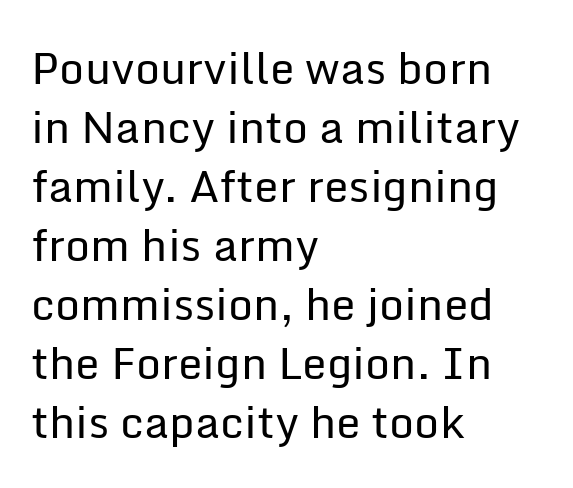
Q: Is the text bold? A: No.
Q: Is the text italic (slanted)? A: No, it is upright.
Q: Is the typeface a serif or a sans-serif typeface? A: Sans-serif.
Q: Is the text underlined? A: No.
Q: How is the paragraph aligned? A: Left-aligned.
Q: Is the spacing between letters normal or unusually wide? A: Normal.
Q: Is the spacing between lines tight, normal or loose? A: Normal.
Q: Width (condensed, normal, or wide)? A: Normal.
Q: Stroke contrast? A: Low.
Q: x-height? A: Medium.
Q: Monospaced? A: No.
